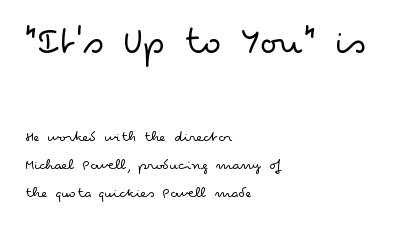
{"serif": "no", "italic": "no", "bold": "no", "weight": "light", "width": "wide", "stroke_contrast": "low", "x_height": "small", "monospaced": "no", "underline": "no", "align": "left", "line_spacing_ratio": 1.76, "letter_spacing": "normal", "letter_spacing_em": 0.0, "larger_block": "first", "size_ratio": 2.56, "glyph_px": 41}
